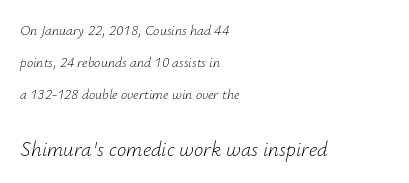
Q: Is the text bold? A: No.
Q: Is the text italic (slanted)? A: Yes, it leans right by about 12 degrees.
Q: Is the text underlined? A: No.
Q: How is the paragraph aligned? A: Left-aligned.
Q: Is the spacing between letters normal or unusually wide? A: Normal.
Q: Is the spacing between lines tight, normal or loose? A: Loose.
Q: Which block of text is set in a larger size, the first (top) or the second (bottom)? A: The second (bottom) one.
